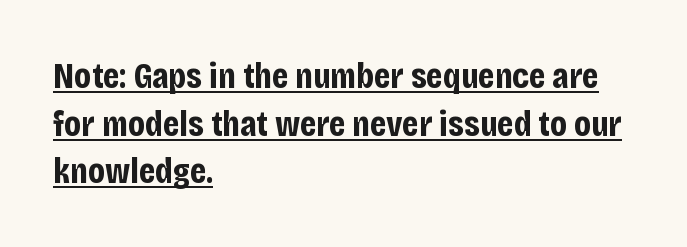
The image shows 37 px bold, condensed sans-serif type, upright; set left-aligned, normal line spacing (1.29x), normal letter spacing, underlined; low stroke contrast and a large x-height.
